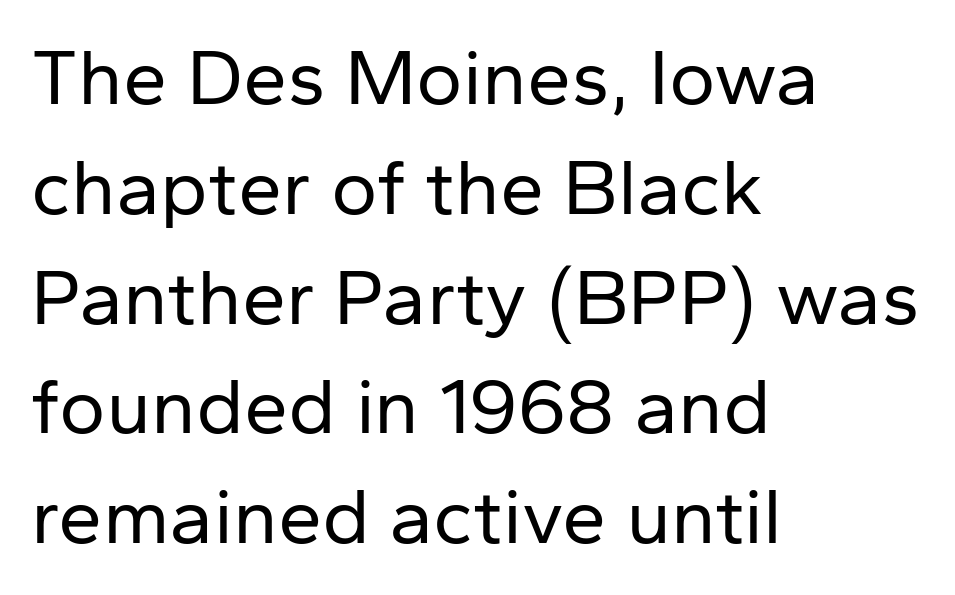
The image shows 79 px regular-weight sans-serif type, upright; set left-aligned, normal line spacing (1.39x), normal letter spacing, not underlined; low stroke contrast and a medium x-height.
